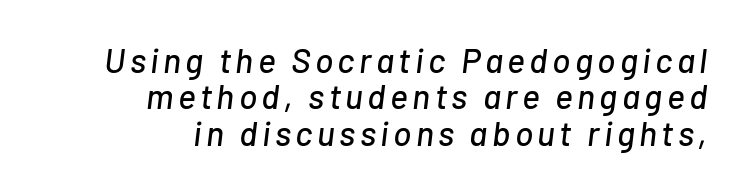
How would I describe the line gaps? Narrow and economical. All the whitespace from short lines collects on the left. Character widths vary here, with narrow letters taking less room than wide ones. The typography opts for an oblique posture over an upright one. Clear beneath every line of the passage.
